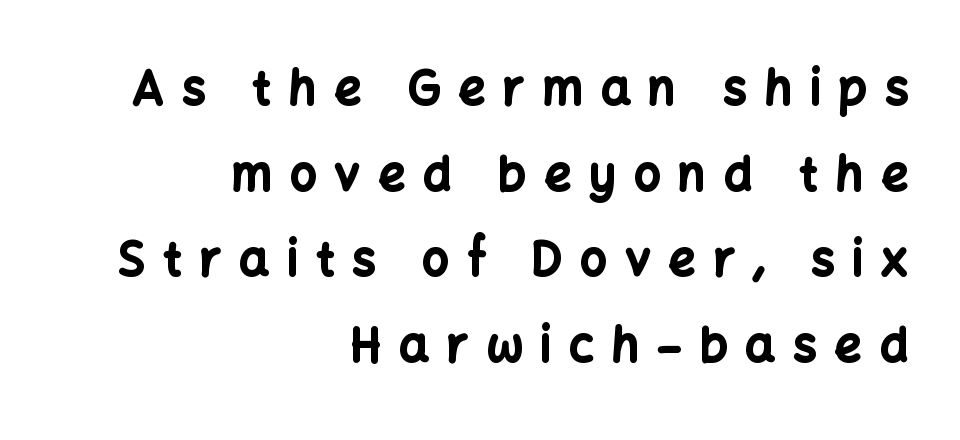
Every stem runs plumb, perpendicular to the baseline. Only glyphs here, with clear space below each row. A full-strength bold gives these letters their thick strokes. You can tell from the bare stems that sans-serif type was used. Someone cranked the tracking dial way up on this one. Compared with a flush-left layout, this one pins lines to the opposite, right side.
